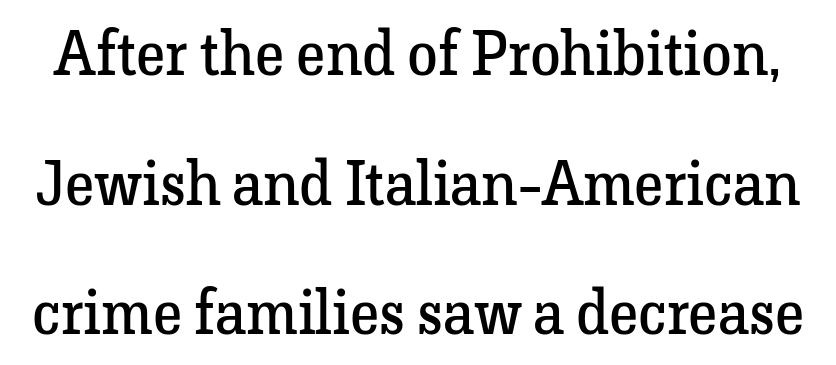
Q: Is the text bold? A: No.
Q: Is the text italic (slanted)? A: No, it is upright.
Q: Is the typeface a serif or a sans-serif typeface? A: Serif.
Q: Is the text underlined? A: No.
Q: Is the spacing between letters normal or unusually wide? A: Normal.
Q: Is the spacing between lines tight, normal or loose? A: Loose.
Q: Width (condensed, normal, or wide)? A: Normal.
Q: Stroke contrast? A: Low.
Q: x-height? A: Medium.
Q: Monospaced? A: No.
